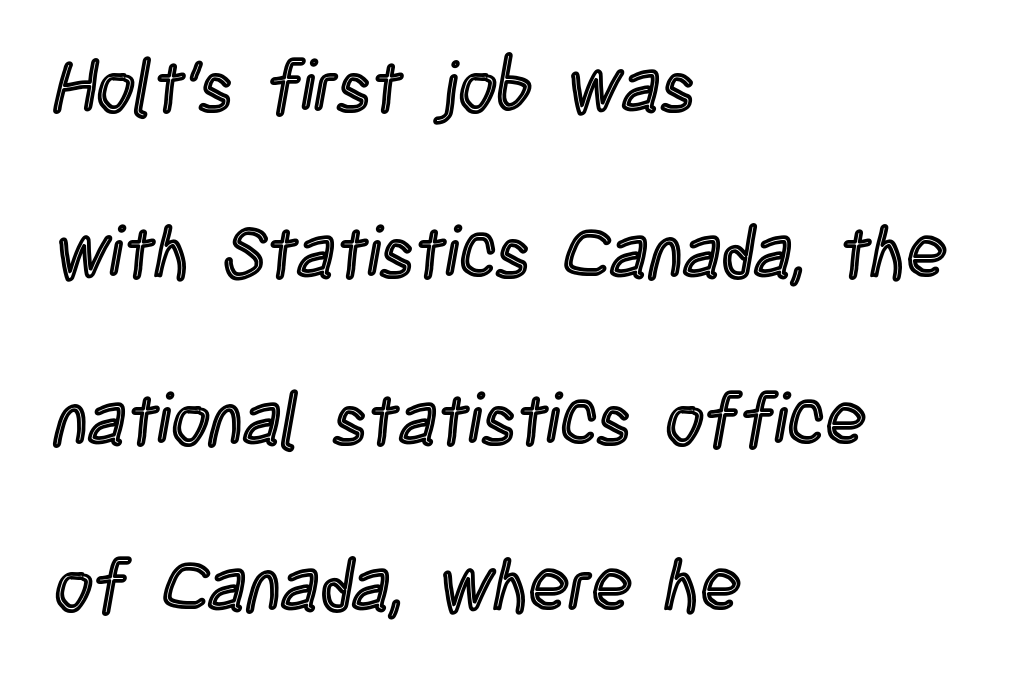
The image shows 74 px condensed type; set left-aligned, loose line spacing (2.25x), normal letter spacing, not underlined; a large x-height.
